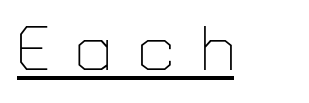
The image shows 62 px thin sans-serif type, upright; set unusually wide letter spacing (+0.43 em), underlined; low stroke contrast and a medium x-height.
